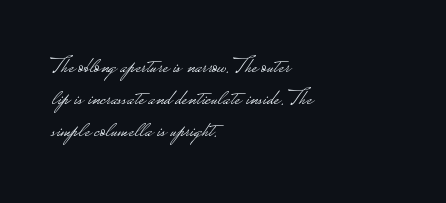
{"bold": "no", "underline": "no", "align": "left", "line_spacing": "normal", "line_spacing_ratio": 1.4, "letter_spacing": "normal", "letter_spacing_em": 0.0, "glyph_px": 23}
